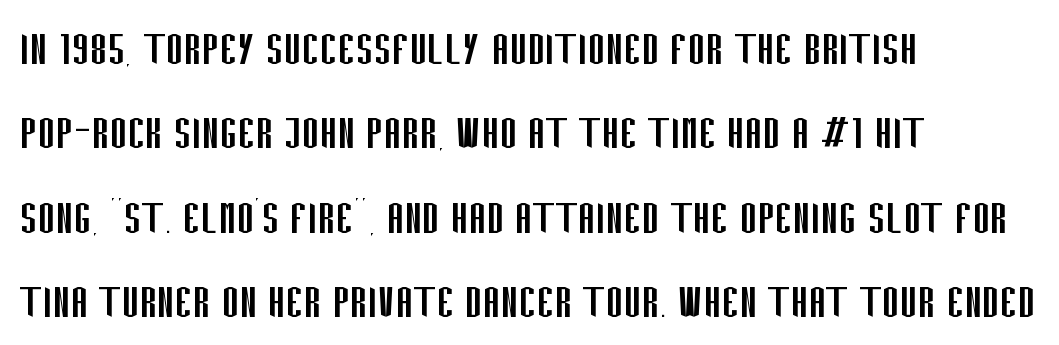
The image shows 53 px regular-weight, condensed sans-serif type, upright; set left-aligned, normal line spacing (1.59x), normal letter spacing, not underlined; low stroke contrast and a large x-height.
